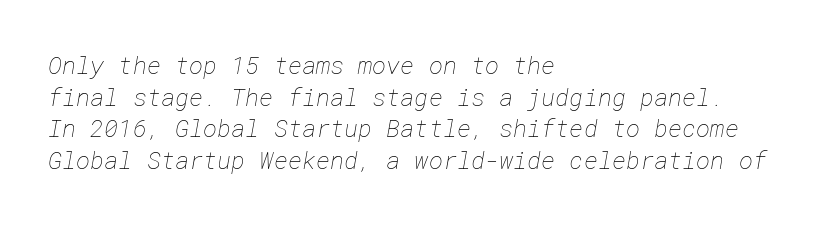
The image shows 24 px text type; set left-aligned, normal line spacing (1.32x), normal letter spacing, not underlined.
